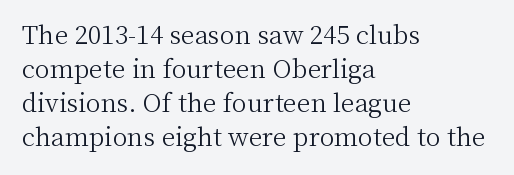
Q: Is the text bold? A: No.
Q: Is the text italic (slanted)? A: No, it is upright.
Q: Is the text underlined? A: No.
Q: How is the paragraph aligned? A: Left-aligned.
Q: Is the spacing between letters normal or unusually wide? A: Normal.
Q: Is the spacing between lines tight, normal or loose? A: Normal.
